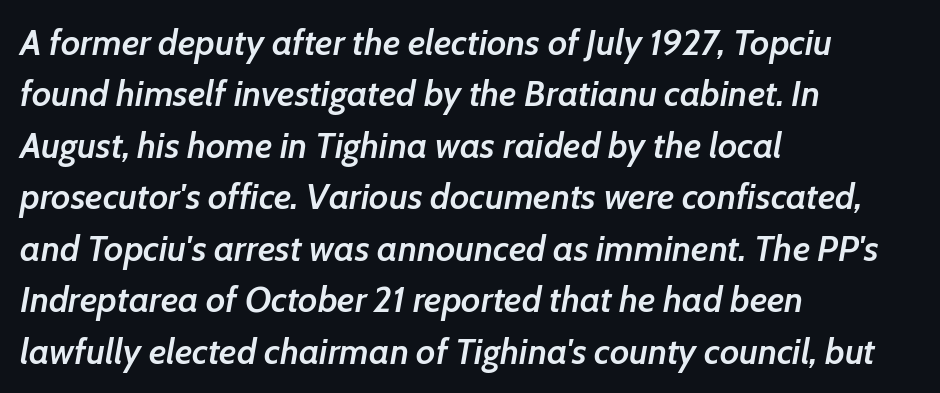
Nobody drew a line under any word here. Typesetter's note: demi weight, one step under bold. Proportional: the letters do not fall into vertical columns. Default kerning and tracking; the words read as compact shapes. In terms of leading, this rendering sits right in the middle.
